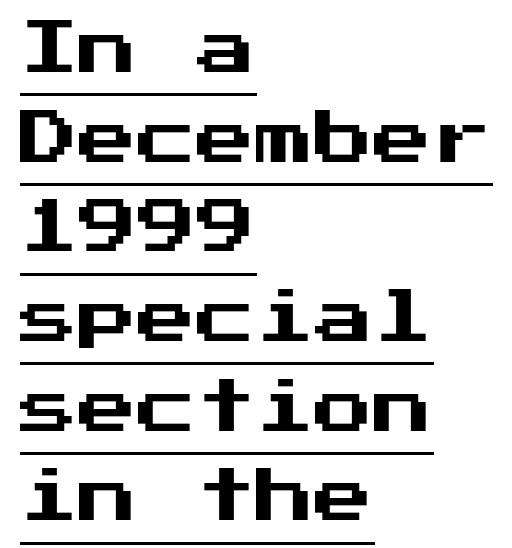
{"serif": "no", "italic": "no", "width": "normal", "stroke_contrast": "medium", "x_height": "medium", "underline": "yes", "align": "left", "line_spacing": "normal", "line_spacing_ratio": 1.52, "letter_spacing": "normal", "letter_spacing_em": 0.0, "glyph_px": 59}
